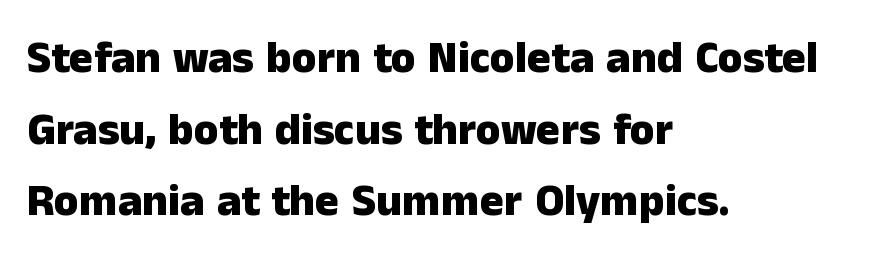
Observe the ordinary spacing: letters are neighbours, not strangers. Spacing verdict: proportional, widths tailored to each character. To sum up the face: it is a sans, with no serifs. One-word summary of the alignment: left. Upright lettering throughout.
